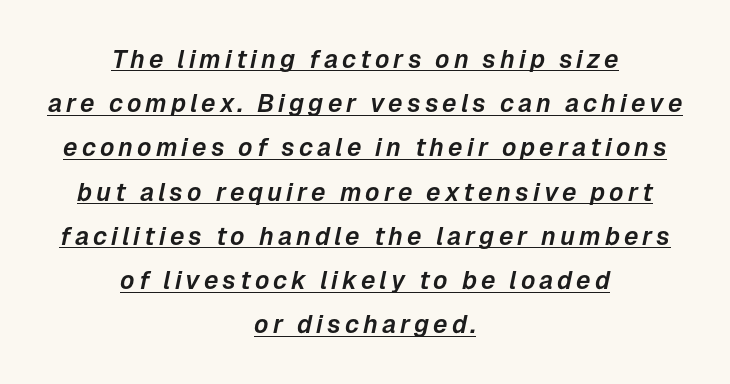
The image shows 25 px text type, italic (leaning right); set centered, line spacing 1.77x, underlined.
